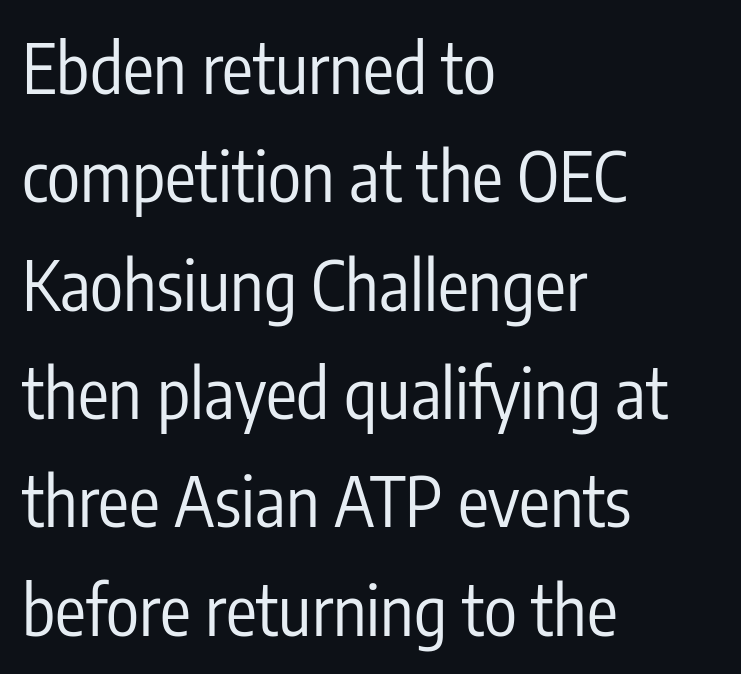
Q: Is the text bold? A: No.
Q: Is the text italic (slanted)? A: No, it is upright.
Q: Is the typeface a serif or a sans-serif typeface? A: Sans-serif.
Q: Is the text underlined? A: No.
Q: How is the paragraph aligned? A: Left-aligned.
Q: Is the spacing between letters normal or unusually wide? A: Normal.
Q: Is the spacing between lines tight, normal or loose? A: Normal.
Q: Width (condensed, normal, or wide)? A: Condensed.
Q: Stroke contrast? A: Low.
Q: x-height? A: Medium.
Q: Monospaced? A: No.
